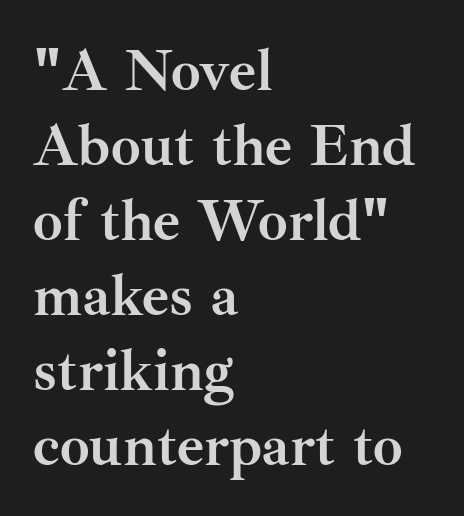
{"serif": "yes", "italic": "no", "bold": "yes", "weight": "semibold", "width": "normal", "stroke_contrast": "medium", "x_height": "small", "monospaced": "no", "underline": "no", "align": "left", "line_spacing": "normal", "line_spacing_ratio": 1.27, "letter_spacing": "normal", "letter_spacing_em": 0.0, "glyph_px": 59}
